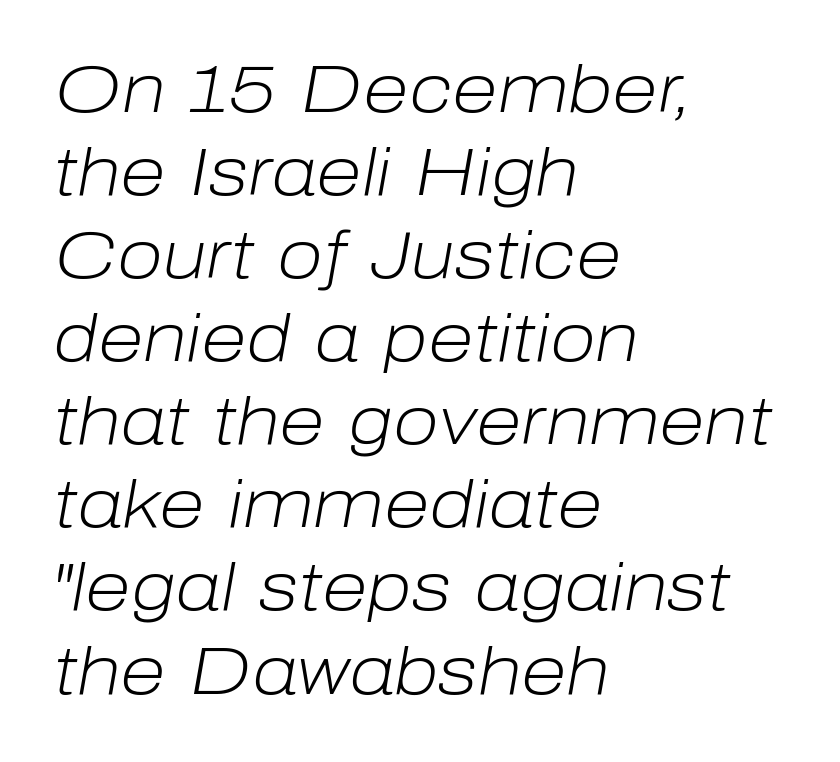
Q: Is the text bold? A: No.
Q: Is the text italic (slanted)? A: Yes, it leans right by about 10 degrees.
Q: Is the text underlined? A: No.
Q: How is the paragraph aligned? A: Left-aligned.
Q: Is the spacing between letters normal or unusually wide? A: Normal.
Q: Width (condensed, normal, or wide)? A: Normal.
Q: Stroke contrast? A: Low.
Q: x-height? A: Medium.
Q: Monospaced? A: No.
